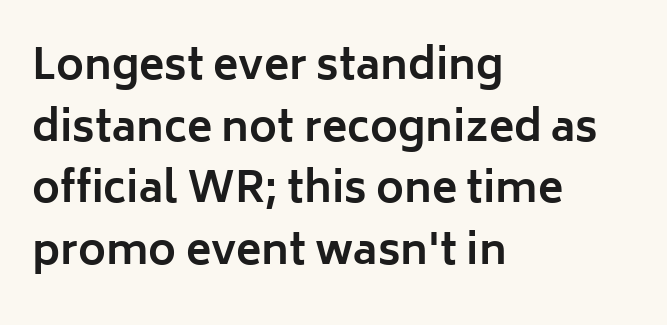
Q: Is the text bold? A: Yes.
Q: Is the text italic (slanted)? A: No, it is upright.
Q: Is the typeface a serif or a sans-serif typeface? A: Sans-serif.
Q: Is the text underlined? A: No.
Q: How is the paragraph aligned? A: Left-aligned.
Q: Is the spacing between letters normal or unusually wide? A: Normal.
Q: Is the spacing between lines tight, normal or loose? A: Normal.
Q: Width (condensed, normal, or wide)? A: Normal.
Q: Stroke contrast? A: Low.
Q: x-height? A: Medium.
Q: Monospaced? A: No.
